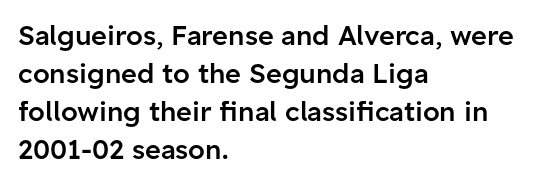
Q: Is the text bold? A: Semi-bold.
Q: Is the text italic (slanted)? A: No, it is upright.
Q: Is the text underlined? A: No.
Q: How is the paragraph aligned? A: Left-aligned.
Q: Is the spacing between letters normal or unusually wide? A: Normal.
Q: Is the spacing between lines tight, normal or loose? A: Normal.
